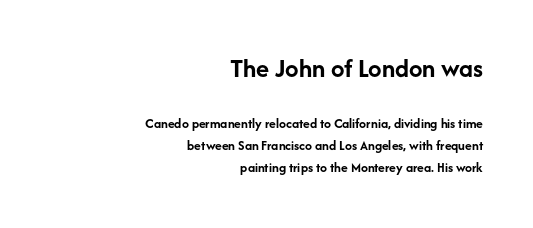
The image shows 27 px bold type, upright; set right-aligned, normal line spacing (1.58x), normal letter spacing, not underlined; the first (top) block is 1.93x larger.
